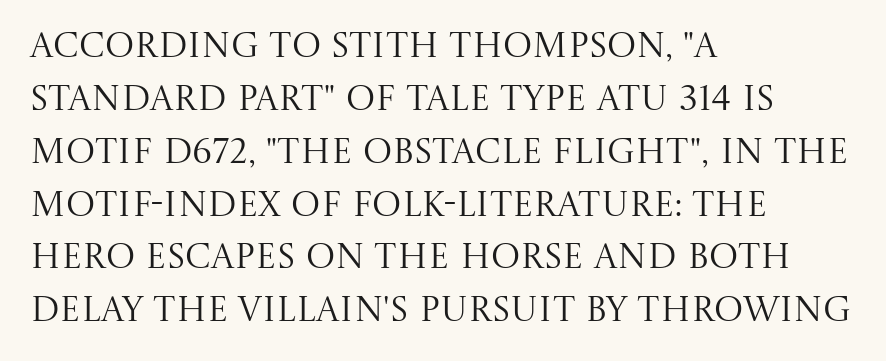
Q: Is the text bold? A: No.
Q: Is the text italic (slanted)? A: No, it is upright.
Q: Is the typeface a serif or a sans-serif typeface? A: Serif.
Q: Is the text underlined? A: No.
Q: How is the paragraph aligned? A: Left-aligned.
Q: Is the spacing between letters normal or unusually wide? A: Normal.
Q: Is the spacing between lines tight, normal or loose? A: Normal.
Q: Width (condensed, normal, or wide)? A: Normal.
Q: Stroke contrast? A: Medium.
Q: x-height? A: Large.
Q: Monospaced? A: No.
